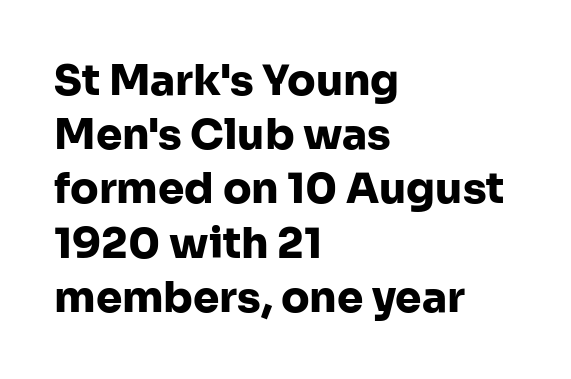
The image shows 42 px heavy sans-serif type, upright; set left-aligned, normal line spacing (1.29x), normal letter spacing, not underlined; low stroke contrast and a medium x-height.
